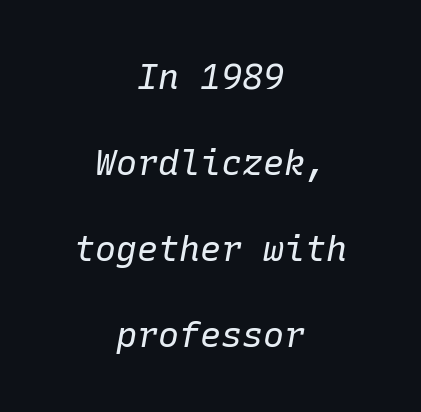
Q: Is the text bold? A: No.
Q: Is the text italic (slanted)? A: Yes, it leans right by about 10 degrees.
Q: Is the text underlined? A: No.
Q: How is the paragraph aligned? A: Centered.
Q: Is the spacing between letters normal or unusually wide? A: Normal.
Q: Is the spacing between lines tight, normal or loose? A: Loose.
Q: Width (condensed, normal, or wide)? A: Normal.
Q: Stroke contrast? A: Low.
Q: x-height? A: Medium.
Q: Monospaced? A: Yes.
